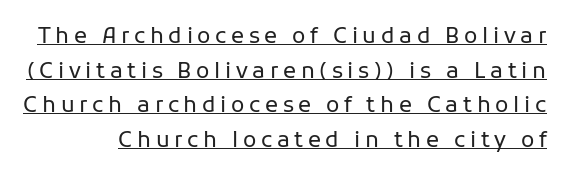
Ink coverage per letter is moderate at most. The type is letterspaced generously, with wide tracking. Is there any slant? The stems are plumb. The line-height multiplier appears to be the usual default. Underlined type.
